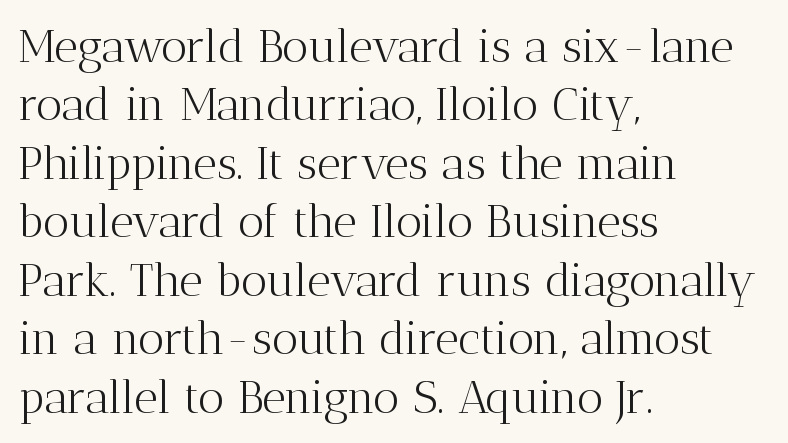
The image shows 46 px light serif type, upright; set left-aligned, normal line spacing (1.27x), normal letter spacing, not underlined; medium stroke contrast and a medium x-height.
